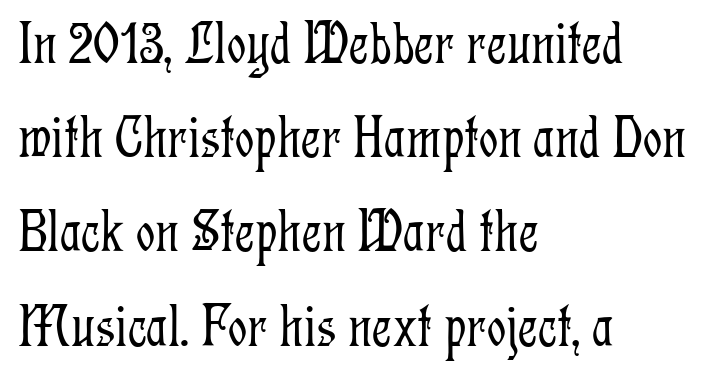
Q: Is the text bold? A: No.
Q: Is the text italic (slanted)? A: No, it is upright.
Q: Is the typeface a serif or a sans-serif typeface? A: Serif.
Q: Is the text underlined? A: No.
Q: How is the paragraph aligned? A: Left-aligned.
Q: Is the spacing between letters normal or unusually wide? A: Normal.
Q: Is the spacing between lines tight, normal or loose? A: Normal.
Q: Width (condensed, normal, or wide)? A: Condensed.
Q: Stroke contrast? A: Low.
Q: x-height? A: Medium.
Q: Monospaced? A: No.
